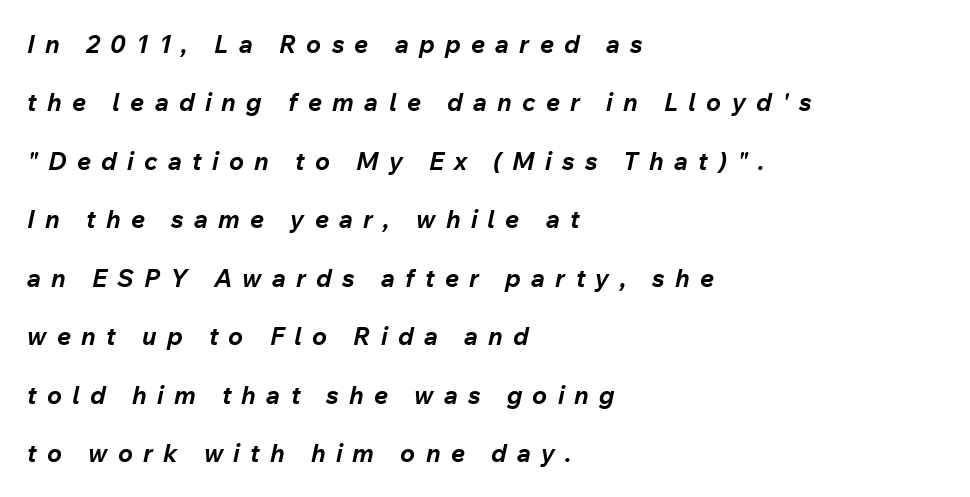
Plenty of ink on the page — the face is bold. In terms of posture, this sample is oblique. Someone cranked the tracking dial way up on this one. Interline gaps are noticeably wide in this sample. Where is the straight margin? On the left.
